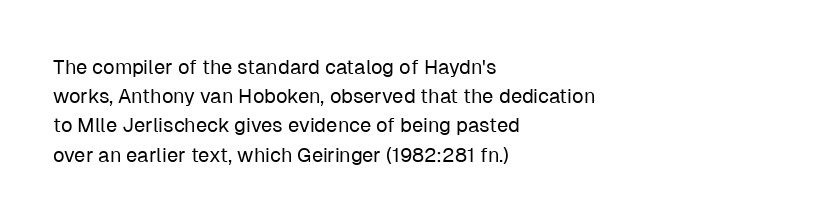
A normal amount of white space separates one row of letters from the next. The foot of each line stays bare and open. The ragged edge is on the right, which tells us the setting is flush left. This sample uses an upright cut, with every glyph sitting square on the baseline. No chunkiness to these letters — they're not bold. Does extra space separate the letters? No, they use regular spacing.
